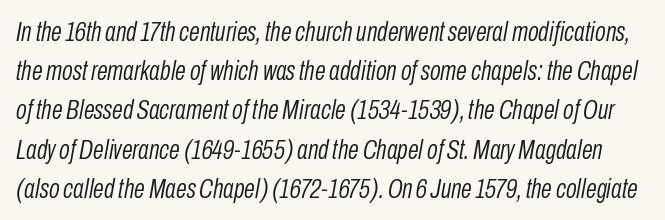
{"italic": "yes", "lean": "right", "slant_degrees": 10, "bold": "no", "weight": "light", "width": "condensed", "stroke_contrast": "low", "x_height": "medium", "monospaced": "no", "underline": "no", "line_spacing": "normal", "line_spacing_ratio": 1.4, "letter_spacing": "normal", "letter_spacing_em": 0.0, "glyph_px": 28}
